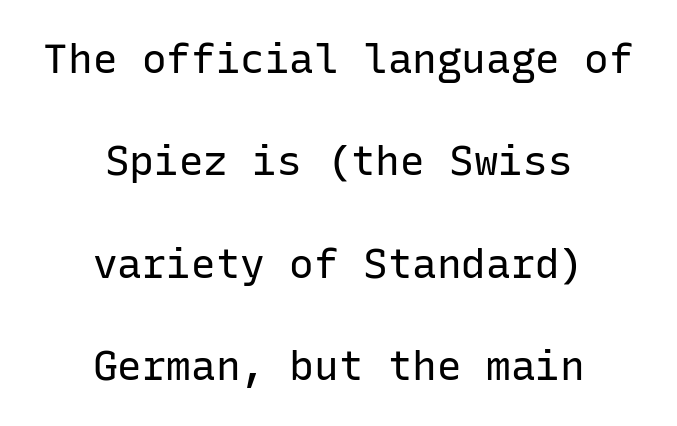
The image shows 41 px regular-weight sans-serif type, upright, monospaced; set centered, loose line spacing (2.5x), normal letter spacing, not underlined; low stroke contrast and a medium x-height.
